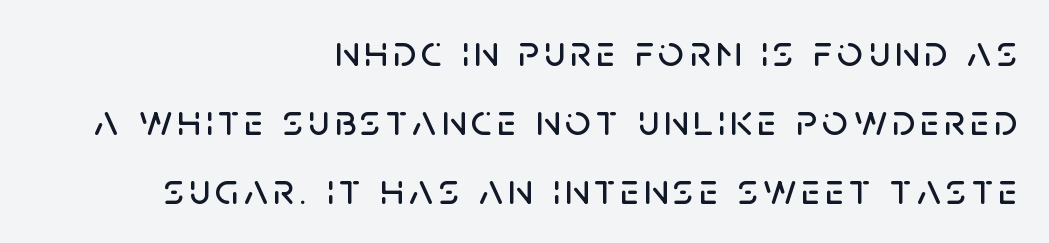
Q: Is the text italic (slanted)? A: No, it is upright.
Q: Is the typeface a serif or a sans-serif typeface? A: Sans-serif.
Q: Is the text underlined? A: No.
Q: How is the paragraph aligned? A: Right-aligned.
Q: Is the spacing between lines tight, normal or loose? A: Normal.
Q: Width (condensed, normal, or wide)? A: Normal.
Q: Stroke contrast? A: Low.
Q: x-height? A: Large.
Q: Monospaced? A: No.
